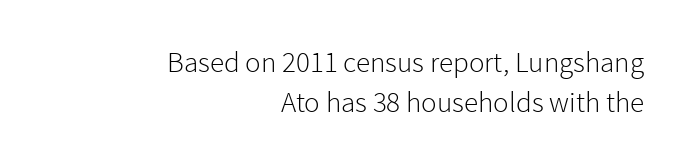
{"serif": "no", "italic": "no", "bold": "no", "weight": "light", "width": "normal", "stroke_contrast": "low", "x_height": "medium", "monospaced": "no", "underline": "no", "align": "right", "line_spacing": "normal", "line_spacing_ratio": 1.38, "letter_spacing": "normal", "letter_spacing_em": 0.0, "glyph_px": 29}
